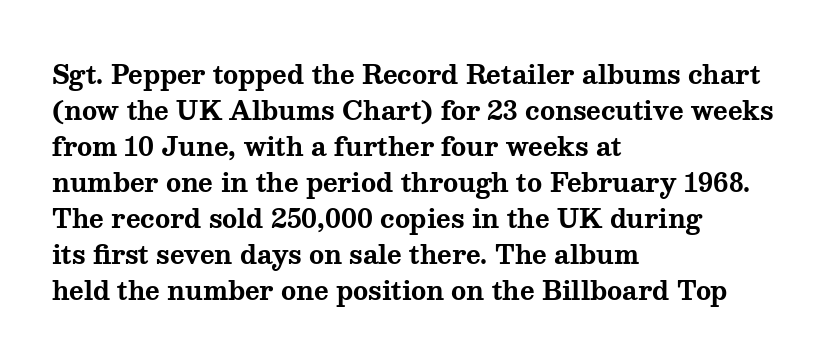
Q: Is the text bold? A: Yes.
Q: Is the text italic (slanted)? A: No, it is upright.
Q: Is the text underlined? A: No.
Q: How is the paragraph aligned? A: Left-aligned.
Q: Is the spacing between letters normal or unusually wide? A: Normal.
Q: Is the spacing between lines tight, normal or loose? A: Normal.
